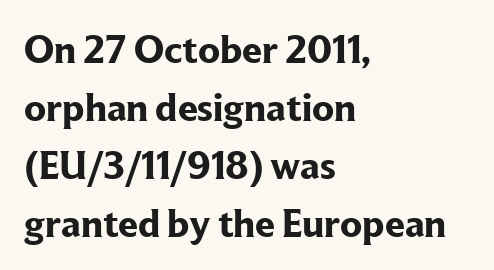
The image shows 40 px bold serif type, upright; set left-aligned, normal line spacing (1.45x), normal letter spacing, not underlined; low stroke contrast and a medium x-height.
